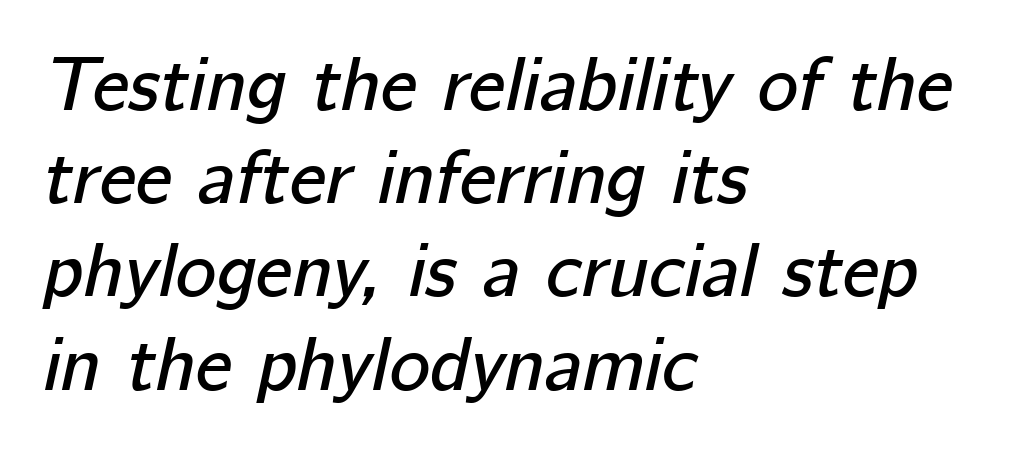
There's an unmistakable incline to the writing here. Spacing between characters is what you'd get straight out of the box. Rule under the text: the space is simply empty. Each line starts at the same left margin while the right side varies. Here the designer chose a conventional face with non-uniform glyph widths.
